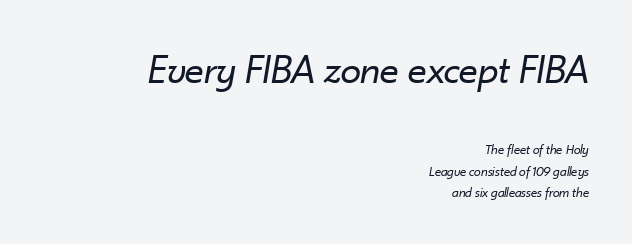
Q: Is the text bold? A: No.
Q: Is the text italic (slanted)? A: Yes, it leans right by about 10 degrees.
Q: Is the text underlined? A: No.
Q: How is the paragraph aligned? A: Right-aligned.
Q: Is the spacing between letters normal or unusually wide? A: Normal.
Q: Is the spacing between lines tight, normal or loose? A: Normal.
Q: Which block of text is set in a larger size, the first (top) or the second (bottom)? A: The first (top) one.
Q: Width (condensed, normal, or wide)? A: Normal.
Q: Stroke contrast? A: Low.
Q: x-height? A: Small.
Q: Monospaced? A: No.
